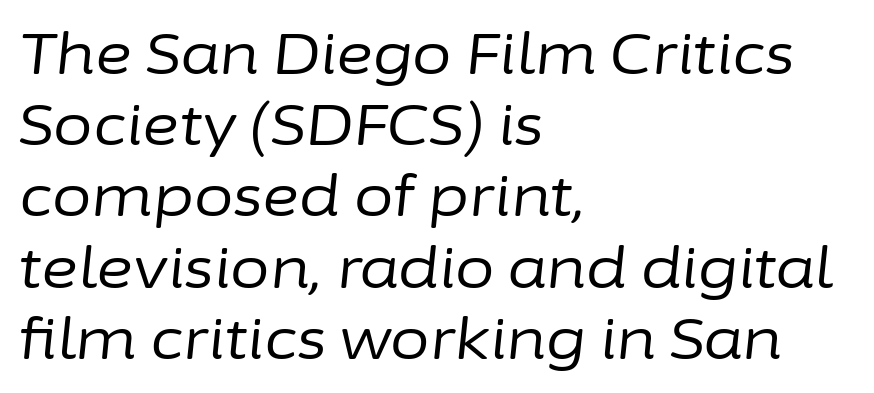
These lines are rendered in a variable-pitch font. All the whitespace from short lines collects on the right. The rows are spaced the way most documents space them. No chunkiness to these letters — they're not bold. The lettering tilts uniformly, giving the passage an italic look.
